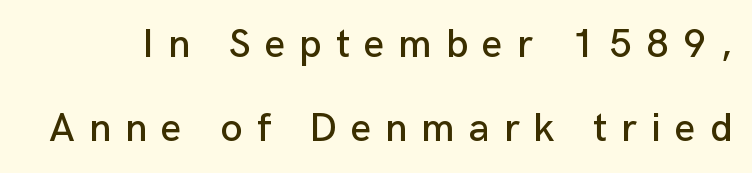
Q: Is the text italic (slanted)? A: No, it is upright.
Q: Is the typeface a serif or a sans-serif typeface? A: Sans-serif.
Q: Is the text underlined? A: No.
Q: Is the spacing between letters normal or unusually wide? A: Unusually wide.
Q: Is the spacing between lines tight, normal or loose? A: Loose.
Q: Width (condensed, normal, or wide)? A: Normal.
Q: Stroke contrast? A: Low.
Q: x-height? A: Medium.
Q: Monospaced? A: No.
